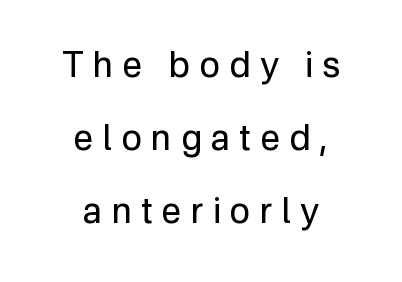
The image shows 35 px regular-weight sans-serif type, upright; set centered, loose line spacing (2.08x), unusually wide letter spacing (+0.27 em), not underlined; low stroke contrast and a medium x-height.
